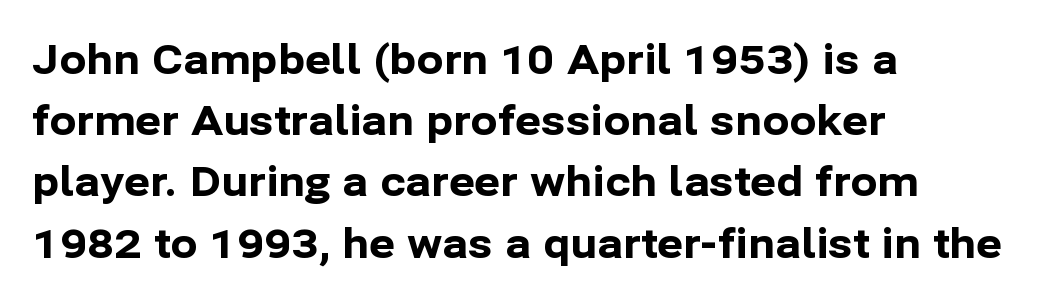
Q: Is the text bold? A: Yes.
Q: Is the text italic (slanted)? A: No, it is upright.
Q: Is the typeface a serif or a sans-serif typeface? A: Sans-serif.
Q: Is the text underlined? A: No.
Q: How is the paragraph aligned? A: Left-aligned.
Q: Is the spacing between letters normal or unusually wide? A: Normal.
Q: Is the spacing between lines tight, normal or loose? A: Normal.
Q: Width (condensed, normal, or wide)? A: Normal.
Q: Stroke contrast? A: Low.
Q: x-height? A: Medium.
Q: Monospaced? A: No.
